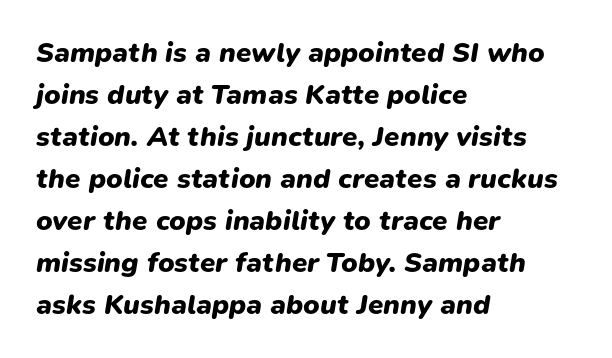
Q: Is the text bold? A: Yes.
Q: Is the text italic (slanted)? A: Yes, it leans right by about 9 degrees.
Q: Is the text underlined? A: No.
Q: How is the paragraph aligned? A: Left-aligned.
Q: Is the spacing between letters normal or unusually wide? A: Normal.
Q: Is the spacing between lines tight, normal or loose? A: Normal.
Q: Width (condensed, normal, or wide)? A: Normal.
Q: Stroke contrast? A: Low.
Q: x-height? A: Medium.
Q: Monospaced? A: No.
